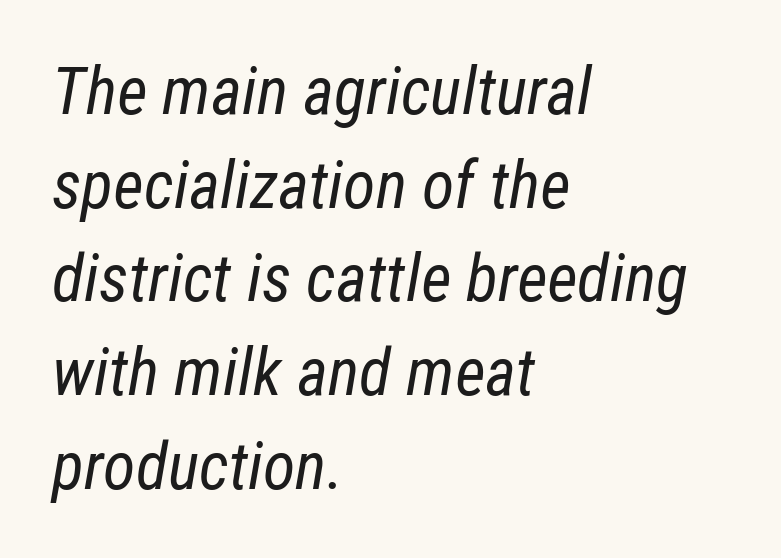
{"italic": "yes", "lean": "right", "slant_degrees": 12, "bold": "no", "weight": "regular", "width": "condensed", "stroke_contrast": "low", "x_height": "medium", "monospaced": "no", "underline": "no", "align": "left", "line_spacing": "normal", "line_spacing_ratio": 1.42, "letter_spacing": "normal", "letter_spacing_em": 0.0, "glyph_px": 66}
